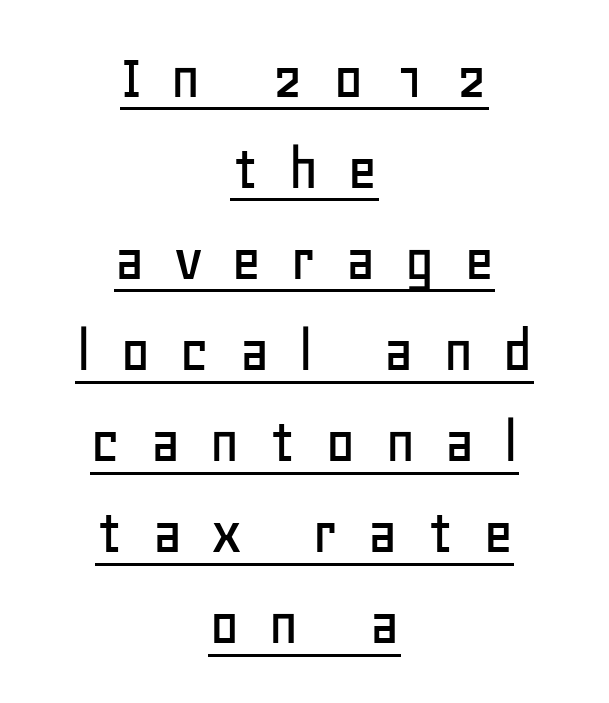
The image shows 66 px sans-serif type, upright; set centered, normal line spacing (1.38x), unusually wide letter spacing (+0.43 em), underlined; low stroke contrast and a large x-height.
